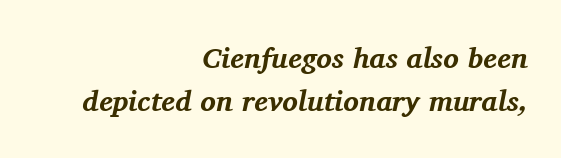
The image shows 29 px bold serif type, italic (leaning right); set right-aligned, normal line spacing (1.49x), normal letter spacing, not underlined; medium stroke contrast and a medium x-height.
